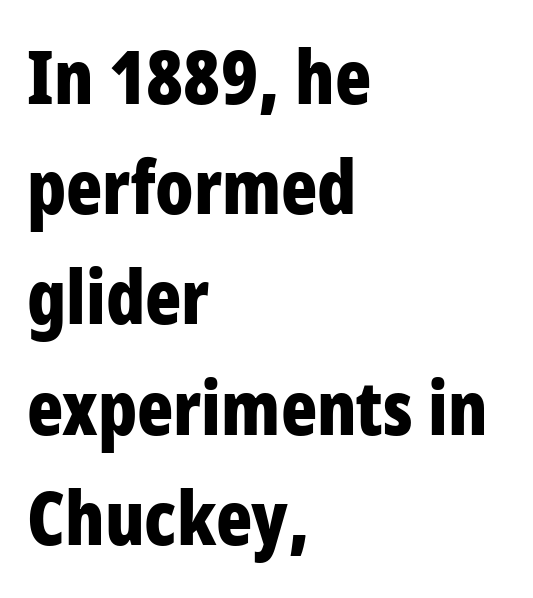
In terms of letterspacing, this is plain default setting. The letters advance in unequal steps, a hallmark of proportional type. The passage shown is typeset with a sans-serif family. Where is the straight margin? On the left. The block of text has a typical density, with ordinary space between rows. Heavy-handed strokes throughout: this text is bold.
